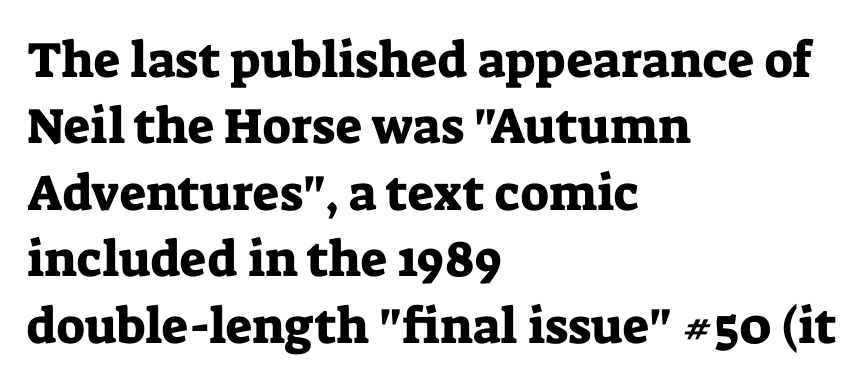
Q: Is the text italic (slanted)? A: No, it is upright.
Q: Is the typeface a serif or a sans-serif typeface? A: Serif.
Q: Is the text underlined? A: No.
Q: How is the paragraph aligned? A: Left-aligned.
Q: Is the spacing between letters normal or unusually wide? A: Normal.
Q: Is the spacing between lines tight, normal or loose? A: Normal.
Q: Width (condensed, normal, or wide)? A: Normal.
Q: Stroke contrast? A: Low.
Q: x-height? A: Medium.
Q: Monospaced? A: No.
